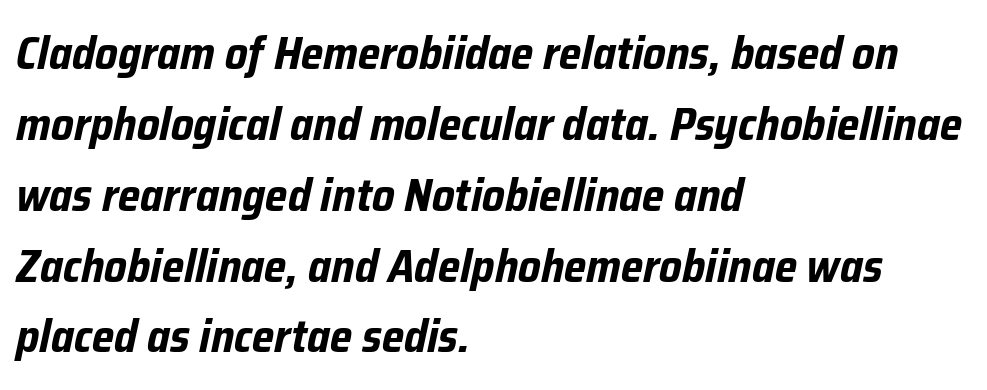
The image shows 46 px bold, condensed type, italic (leaning right); set left-aligned, normal line spacing (1.54x), normal letter spacing, not underlined; low stroke contrast and a medium x-height.
